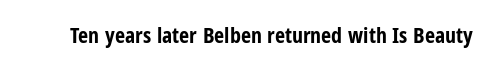
Q: Is the text bold? A: Yes.
Q: Is the text italic (slanted)? A: No, it is upright.
Q: Is the text underlined? A: No.
Q: Is the spacing between letters normal or unusually wide? A: Normal.
